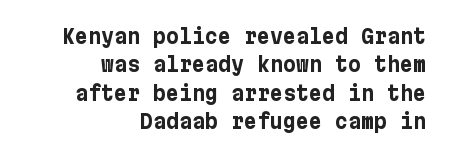
{"italic": "no", "bold": "yes", "underline": "no", "align": "right", "line_spacing": "normal", "line_spacing_ratio": 1.42, "letter_spacing": "normal", "letter_spacing_em": 0.0, "glyph_px": 20}
